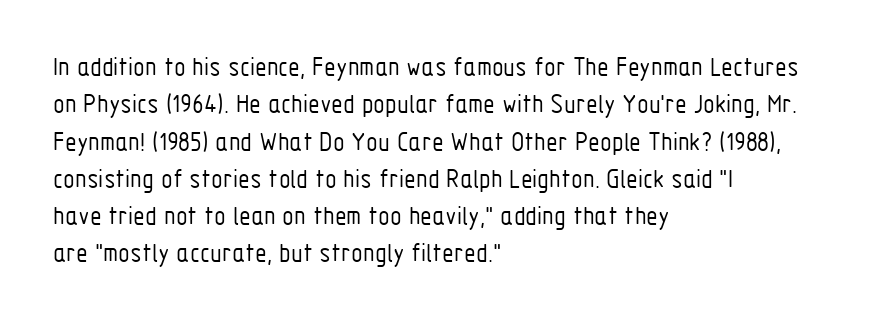
{"italic": "no", "bold": "no", "underline": "no", "align": "left", "line_spacing": "normal", "line_spacing_ratio": 1.38, "letter_spacing": "normal", "letter_spacing_em": 0.0, "glyph_px": 27}
